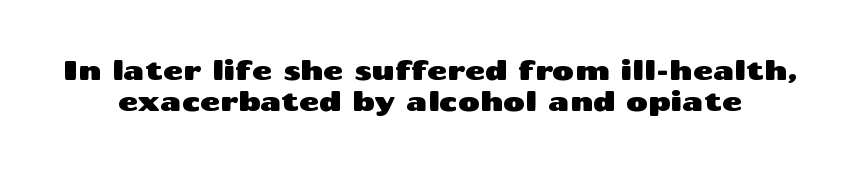
The axis of the letterforms is exactly vertical. Nobody touched the tracking dial on this one. A typesetter would call this leading minimal, almost set solid. No word sits above an underline.
